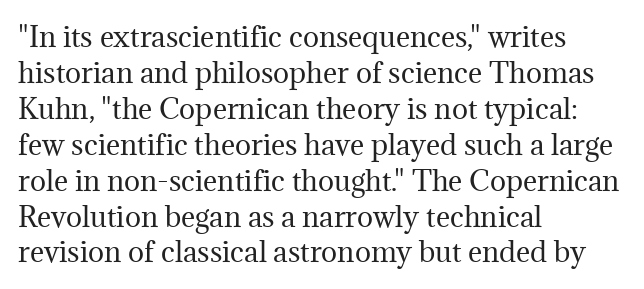
{"italic": "no", "bold": "no", "underline": "no", "align": "left", "line_spacing": "normal", "line_spacing_ratio": 1.33, "letter_spacing": "normal", "letter_spacing_em": 0.0, "glyph_px": 27}
